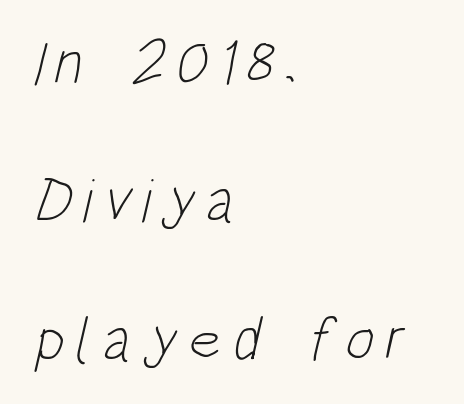
The image shows 62 px light, condensed sans-serif type; set left-aligned, loose line spacing (2.23x), not underlined; low stroke contrast and a large x-height.
